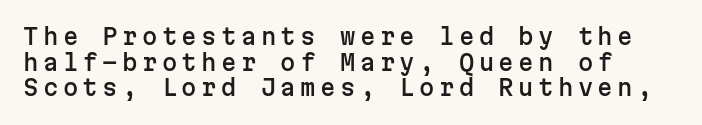
The image shows 22 px text type, upright; set left-aligned, line spacing 1.16x, unusually wide letter spacing (+0.2 em), not underlined.
